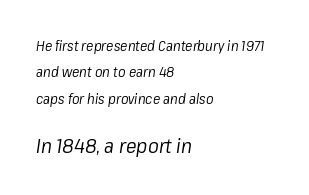
{"italic": "yes", "lean": "right", "slant_degrees": 8, "bold": "no", "underline": "no", "align": "left", "line_spacing_ratio": 1.88, "letter_spacing": "normal", "letter_spacing_em": 0.0, "larger_block": "second", "size_ratio": 1.43, "glyph_px": 20}
